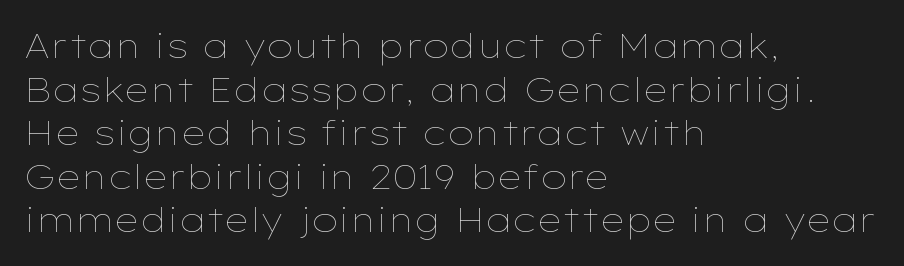
Students, note that the glyphs here touch the page at normal intervals. The paragraph shown leans on its left margin. This block has exactly the height ordinary leading produces. Here the designer chose a conventional face with non-uniform glyph widths. Anything drawn beneath the words? Only blank space.
